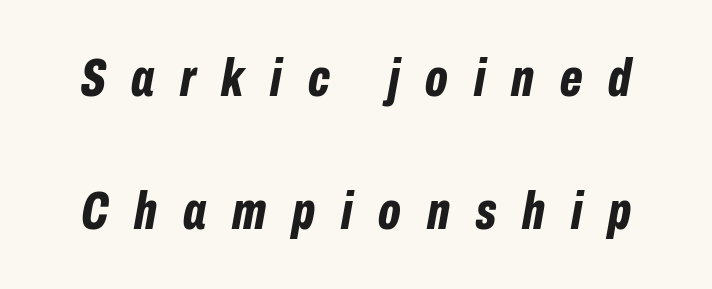
The image shows 54 px bold, condensed type, italic (leaning right); set loose line spacing (2.46x), unusually wide letter spacing (+0.48 em), not underlined; low stroke contrast and a medium x-height.
